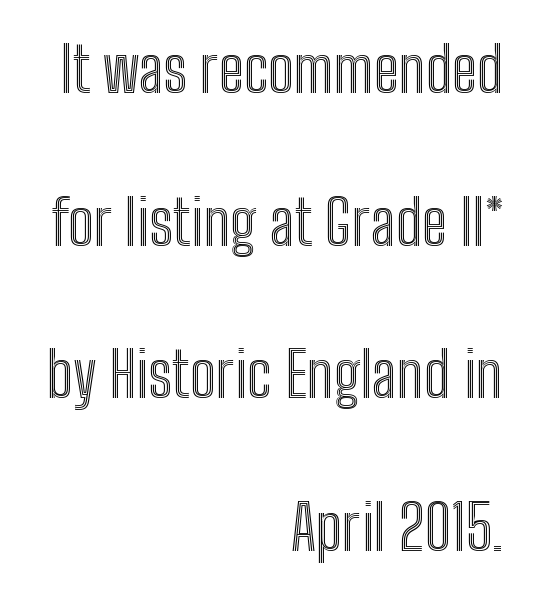
The foot of each line stays bare and open. Honestly, the rows look like they've been pulled way apart. The face used here is rendered with its standard letterfit. Do the letters lean? They stand straight.
